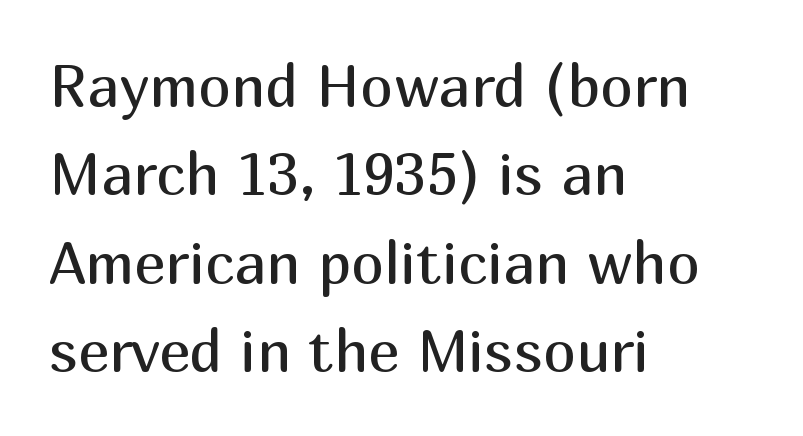
{"serif": "no", "italic": "no", "bold": "no", "weight": "regular", "width": "normal", "stroke_contrast": "medium", "x_height": "medium", "monospaced": "no", "underline": "no", "align": "left", "line_spacing": "normal", "line_spacing_ratio": 1.5, "letter_spacing": "normal", "letter_spacing_em": 0.0, "glyph_px": 59}
